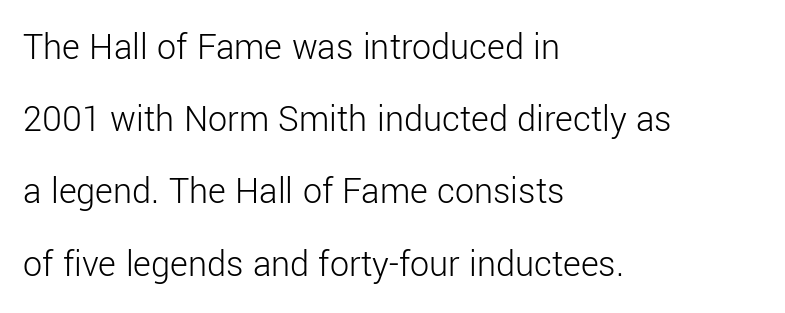
The rag falls on the right side of this text block. The leading is generous, giving the passage an open texture. The space directly below the letters is spotless. This sample uses a sans-serif face.
